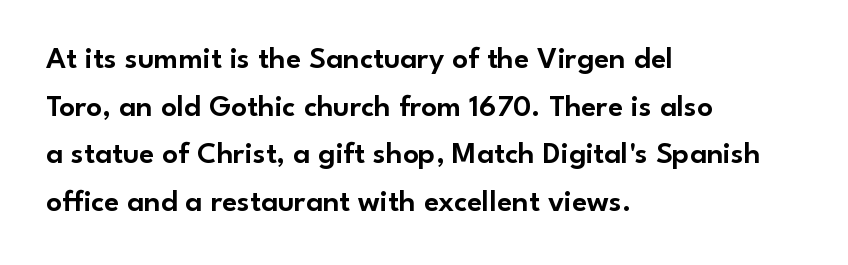
Rendered with straight, roman letterforms. Glyph-to-glyph distance matches everyday printed text. Rule under the text: the space is simply empty. Check where the strokes stop: nothing finishes them off — pure sans.
